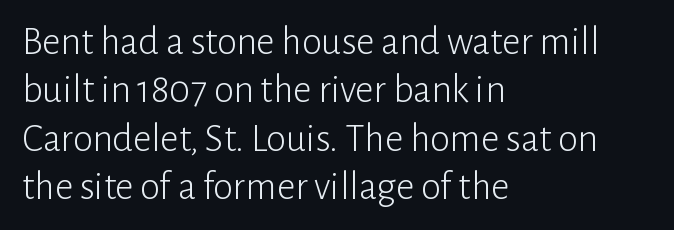
Q: Is the text bold? A: No.
Q: Is the text italic (slanted)? A: No, it is upright.
Q: Is the typeface a serif or a sans-serif typeface? A: Sans-serif.
Q: Is the text underlined? A: No.
Q: How is the paragraph aligned? A: Left-aligned.
Q: Is the spacing between letters normal or unusually wide? A: Normal.
Q: Width (condensed, normal, or wide)? A: Normal.
Q: Stroke contrast? A: Low.
Q: x-height? A: Medium.
Q: Monospaced? A: No.
